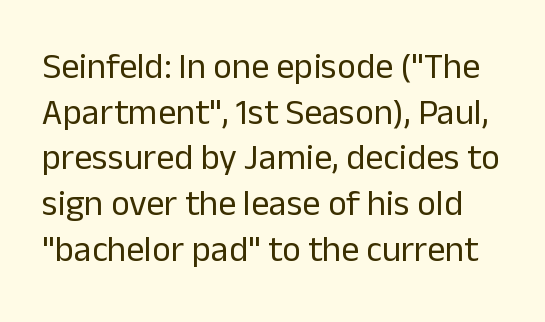
{"serif": "no", "italic": "no", "bold": "no", "weight": "regular", "width": "normal", "stroke_contrast": "low", "x_height": "medium", "monospaced": "no", "underline": "no", "line_spacing": "normal", "line_spacing_ratio": 1.27, "letter_spacing": "normal", "letter_spacing_em": 0.0, "glyph_px": 36}
